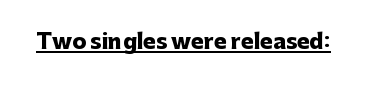
Q: Is the text bold? A: Yes.
Q: Is the text italic (slanted)? A: No, it is upright.
Q: Is the text underlined? A: Yes.
Q: Is the spacing between letters normal or unusually wide? A: Normal.
